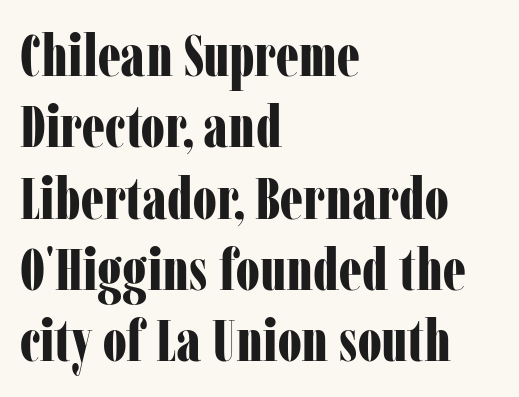
The image shows 58 px bold, condensed serif type, upright; set left-aligned, line spacing 1.23x, normal letter spacing, not underlined; low stroke contrast and a medium x-height.
